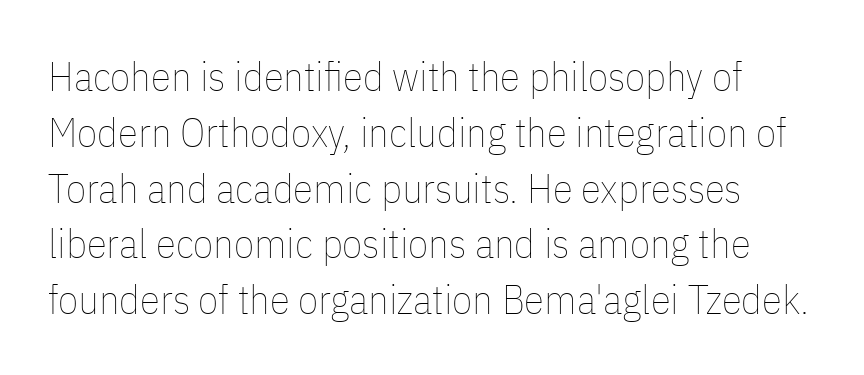
The image shows 41 px thin, condensed type, upright; set normal line spacing (1.36x), normal letter spacing, not underlined; low stroke contrast and a medium x-height.
